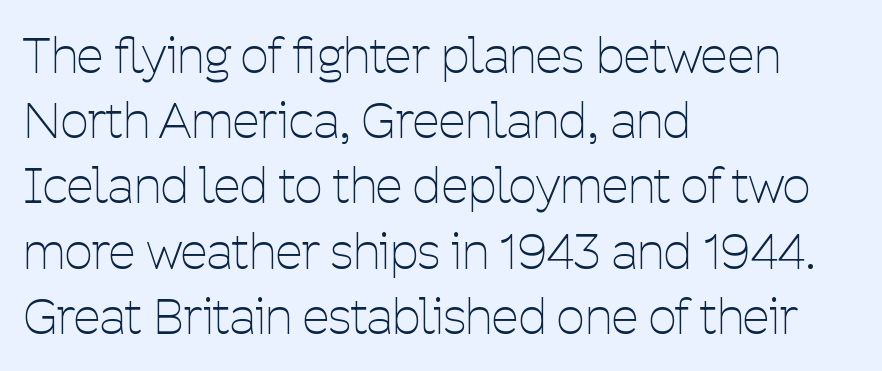
The image shows 49 px thin, condensed sans-serif type, upright; set left-aligned, normal line spacing (1.33x), normal letter spacing, not underlined; low stroke contrast and a medium x-height.
